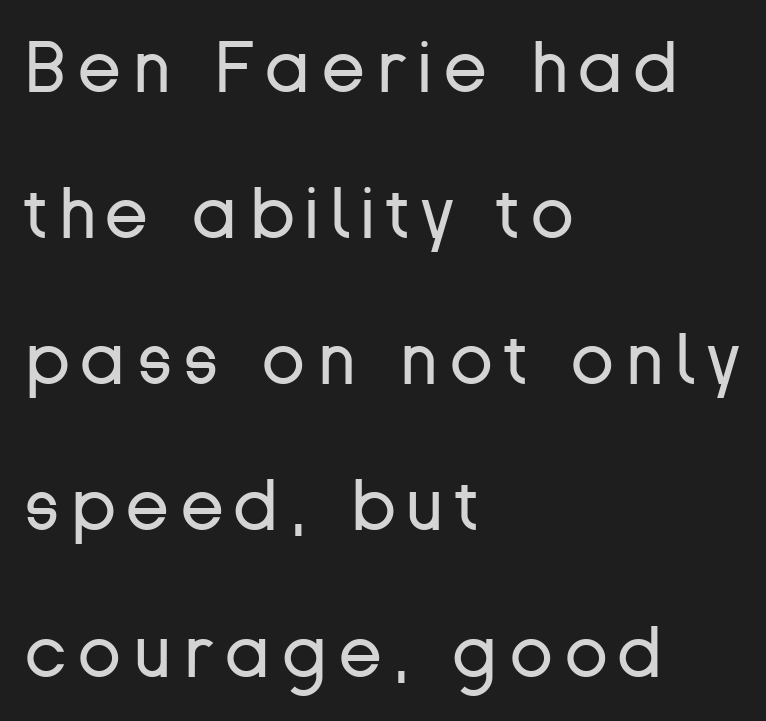
{"serif": "no", "italic": "no", "bold": "no", "weight": "regular", "width": "normal", "stroke_contrast": "low", "x_height": "medium", "monospaced": "no", "underline": "no", "align": "left", "line_spacing": "loose", "line_spacing_ratio": 2.03, "glyph_px": 72}
